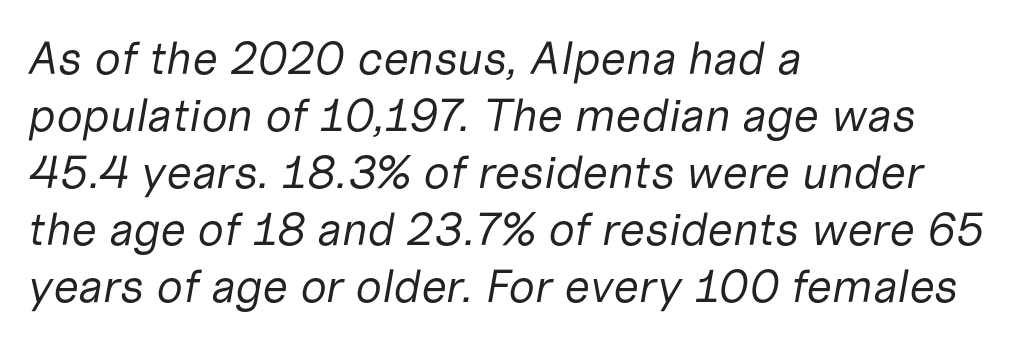
The image shows 46 px regular-weight type, italic (leaning right); set left-aligned, line spacing 1.24x, normal letter spacing, not underlined; low stroke contrast and a medium x-height.
